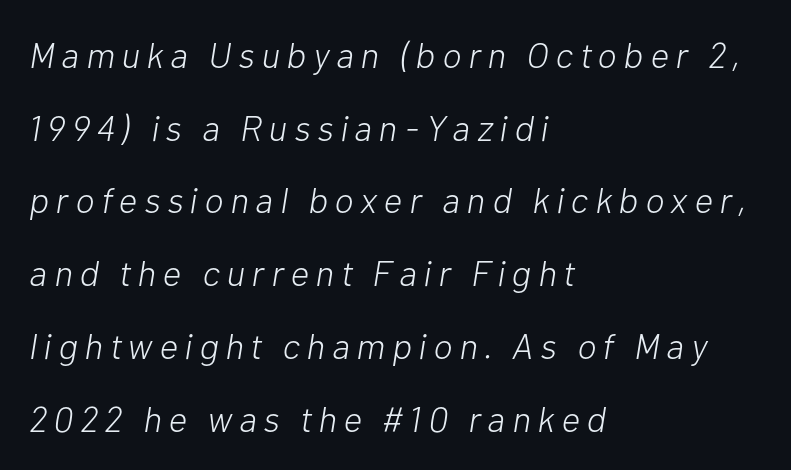
Q: Is the text bold? A: No.
Q: Is the text italic (slanted)? A: Yes, it leans right by about 10 degrees.
Q: Is the text underlined? A: No.
Q: How is the paragraph aligned? A: Left-aligned.
Q: Is the spacing between lines tight, normal or loose? A: Loose.
Q: Width (condensed, normal, or wide)? A: Normal.
Q: Stroke contrast? A: Low.
Q: x-height? A: Medium.
Q: Monospaced? A: No.
